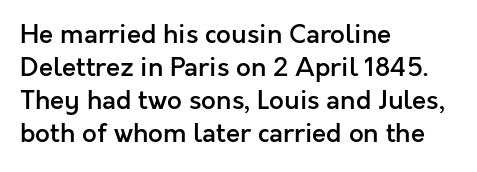
Q: Is the text bold? A: Semi-bold.
Q: Is the text italic (slanted)? A: No, it is upright.
Q: Is the text underlined? A: No.
Q: How is the paragraph aligned? A: Left-aligned.
Q: Is the spacing between letters normal or unusually wide? A: Normal.
Q: Is the spacing between lines tight, normal or loose? A: Normal.
